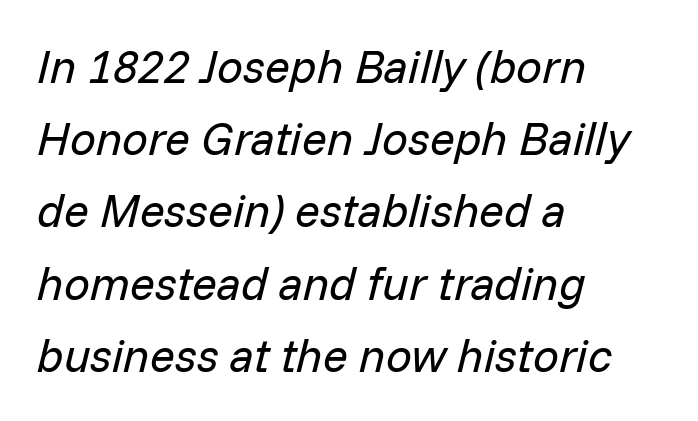
The image shows 46 px regular-weight type, italic (leaning right); set left-aligned, normal line spacing (1.57x), normal letter spacing, not underlined; low stroke contrast and a medium x-height.
